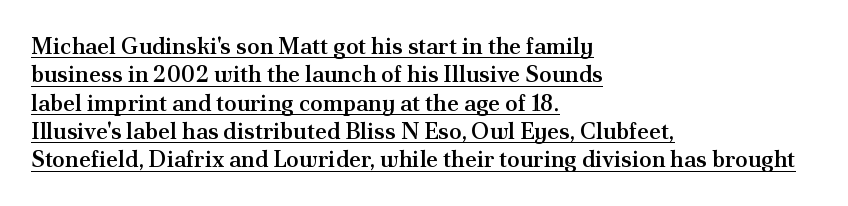
The image shows 23 px text type, upright; set left-aligned, line spacing 1.23x, normal letter spacing, underlined.
